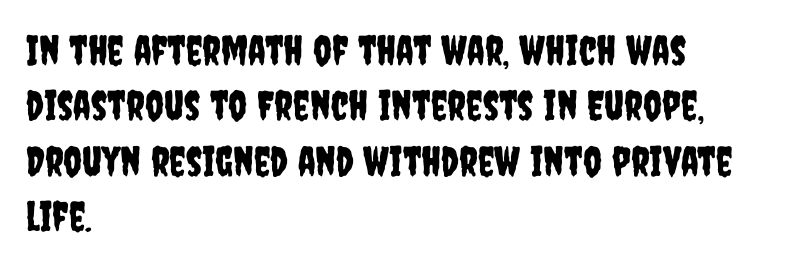
The image shows 41 px condensed sans-serif type, upright; set left-aligned, normal line spacing (1.35x), normal letter spacing, not underlined; low stroke contrast and a large x-height.
